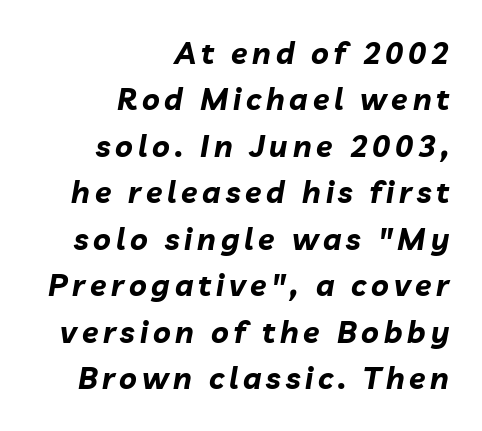
The image shows 30 px bold type, italic (leaning right); set right-aligned, normal line spacing (1.55x), not underlined; low stroke contrast and a medium x-height.
